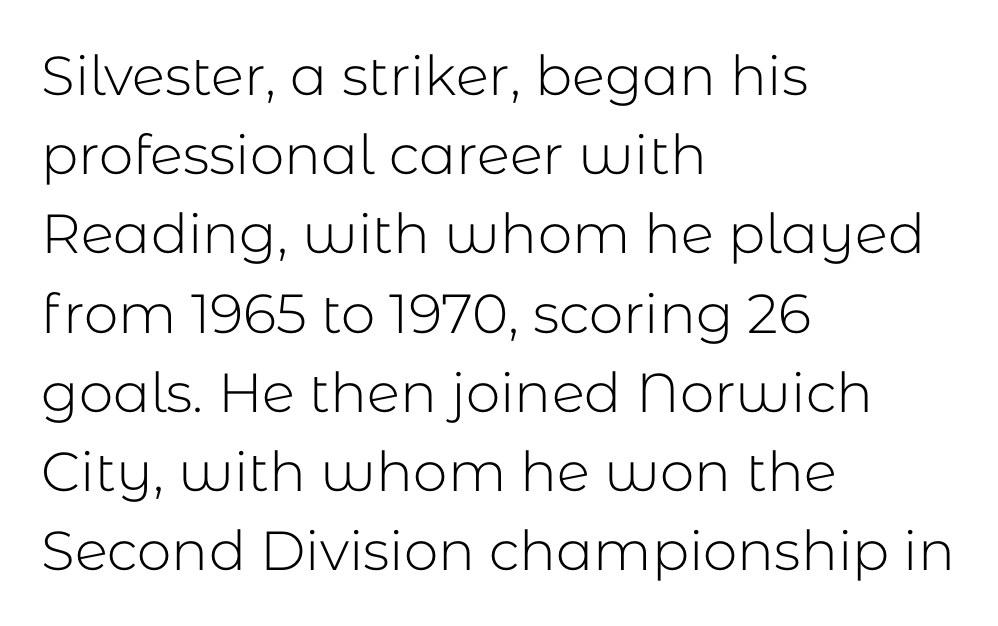
Q: Is the text bold? A: No.
Q: Is the text italic (slanted)? A: No, it is upright.
Q: Is the typeface a serif or a sans-serif typeface? A: Sans-serif.
Q: Is the text underlined? A: No.
Q: How is the paragraph aligned? A: Left-aligned.
Q: Is the spacing between letters normal or unusually wide? A: Normal.
Q: Is the spacing between lines tight, normal or loose? A: Normal.
Q: Width (condensed, normal, or wide)? A: Normal.
Q: Stroke contrast? A: Low.
Q: x-height? A: Medium.
Q: Monospaced? A: No.
